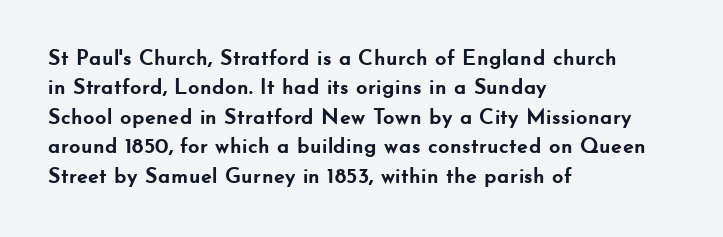
The vertical gap from one line to the next is medium. The rendering uses a bold face; every stroke is thick and dark. When letters stand straight like this, we call the style roman or upright. A typesetter would call this zero additional tracking.
